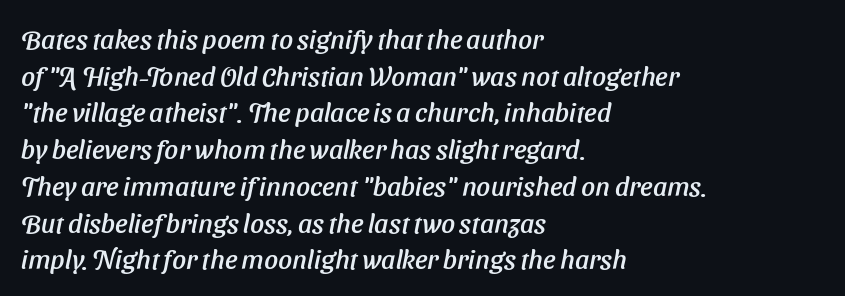
{"italic": "yes", "lean": "right", "slant_degrees": 11, "underline": "no", "align": "left", "line_spacing": "normal", "line_spacing_ratio": 1.36, "letter_spacing": "normal", "letter_spacing_em": 0.0, "glyph_px": 27}
